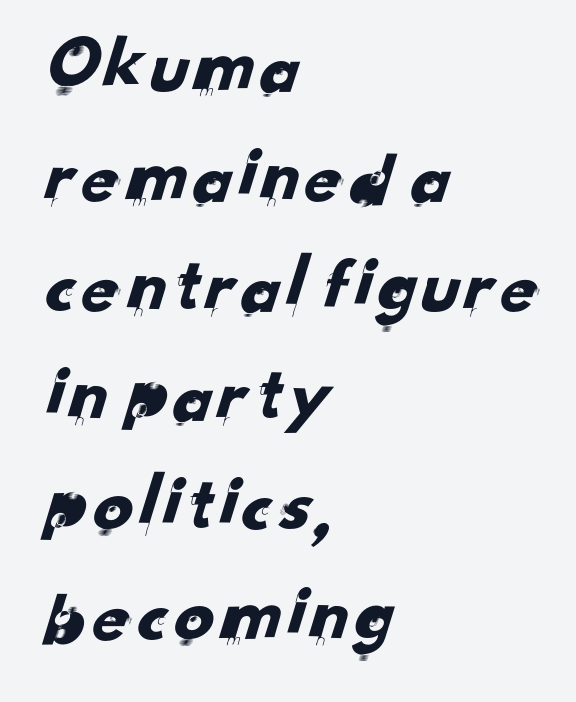
A typesetter would call this leading conventional body-copy spacing. The letters advance in unequal steps, a hallmark of proportional type. This rendering employs a face without finishing strokes, i.e., a sans-serif. Check the space under the baseline: it is left empty. Horizontal alignment here is leftward, the default for most running prose.
